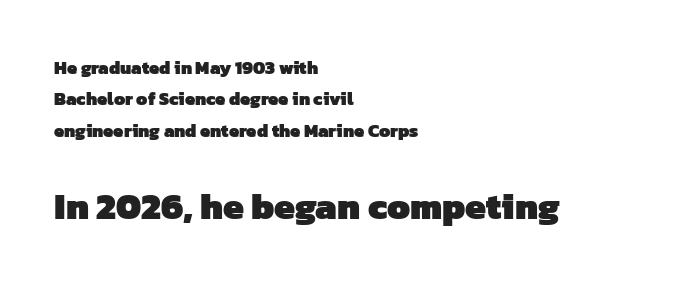
Q: Is the text bold? A: Yes.
Q: Is the typeface a serif or a sans-serif typeface? A: Sans-serif.
Q: Is the text underlined? A: No.
Q: How is the paragraph aligned? A: Left-aligned.
Q: Is the spacing between letters normal or unusually wide? A: Normal.
Q: Which block of text is set in a larger size, the first (top) or the second (bottom)? A: The second (bottom) one.
Q: Width (condensed, normal, or wide)? A: Normal.
Q: Stroke contrast? A: Low.
Q: x-height? A: Medium.
Q: Monospaced? A: No.
